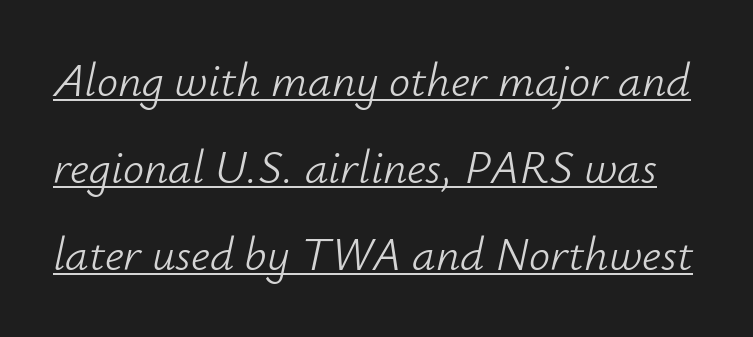
The image shows 47 px light type, italic (leaning right); set line spacing 1.85x, normal letter spacing, underlined; low stroke contrast and a small x-height.
